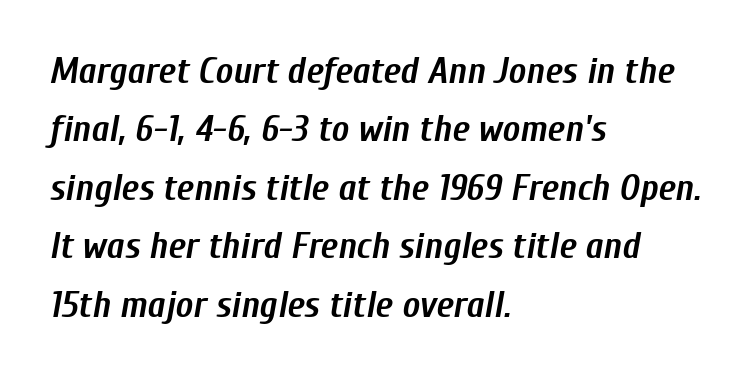
Q: Is the text bold? A: Yes.
Q: Is the text italic (slanted)? A: Yes, it leans right by about 10 degrees.
Q: Is the text underlined? A: No.
Q: How is the paragraph aligned? A: Left-aligned.
Q: Is the spacing between letters normal or unusually wide? A: Normal.
Q: Is the spacing between lines tight, normal or loose? A: Normal.
Q: Width (condensed, normal, or wide)? A: Condensed.
Q: Stroke contrast? A: Low.
Q: x-height? A: Medium.
Q: Monospaced? A: No.
